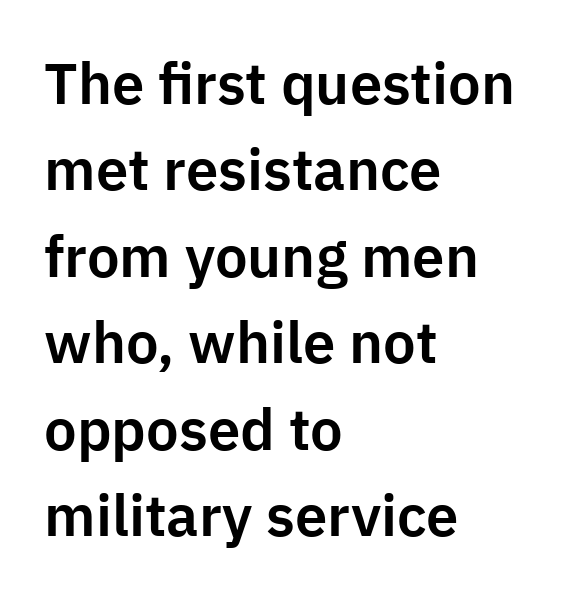
The image shows 58 px sans-serif type, upright; set left-aligned, normal line spacing (1.49x), normal letter spacing, not underlined; low stroke contrast and a medium x-height.
